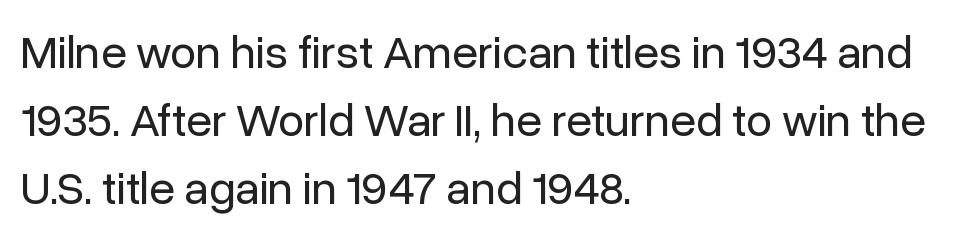
The image shows 47 px regular-weight sans-serif type, upright; set left-aligned, normal line spacing (1.45x), normal letter spacing, not underlined; low stroke contrast and a medium x-height.
